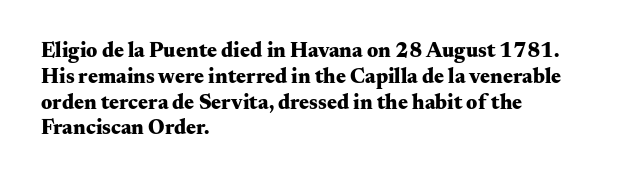
The image shows 21 px bold type, upright; set left-aligned, line spacing 1.23x, normal letter spacing, not underlined.
